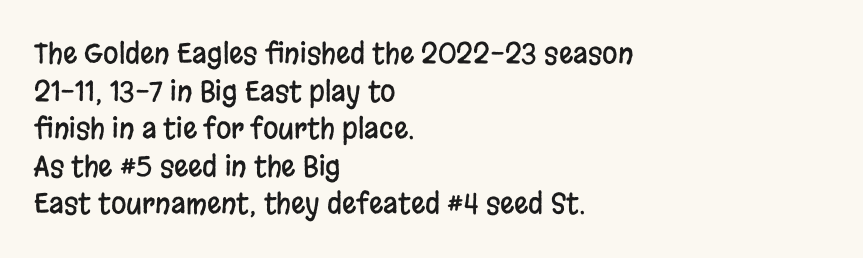
{"serif": "no", "italic": "no", "width": "condensed", "stroke_contrast": "low", "x_height": "large", "monospaced": "no", "underline": "no", "align": "left", "line_spacing": "normal", "line_spacing_ratio": 1.34, "letter_spacing": "normal", "letter_spacing_em": 0.0, "glyph_px": 28}
